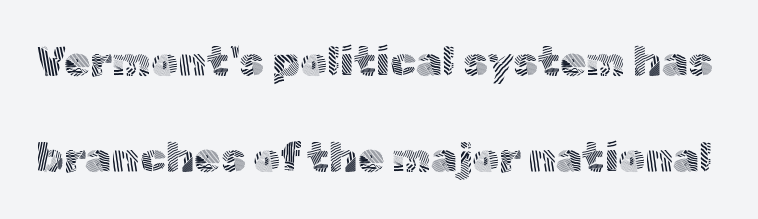
Q: Is the text bold? A: No.
Q: Is the text italic (slanted)? A: No, it is upright.
Q: Is the typeface a serif or a sans-serif typeface? A: Sans-serif.
Q: Is the text underlined? A: No.
Q: Is the spacing between letters normal or unusually wide? A: Normal.
Q: Is the spacing between lines tight, normal or loose? A: Loose.
Q: Width (condensed, normal, or wide)? A: Normal.
Q: x-height? A: Medium.
Q: Monospaced? A: No.
